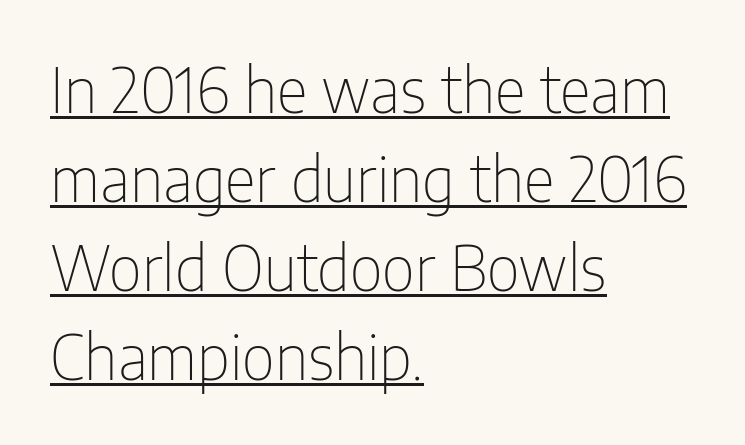
{"serif": "no", "italic": "no", "bold": "no", "weight": "thin", "width": "condensed", "stroke_contrast": "low", "x_height": "medium", "monospaced": "no", "underline": "yes", "align": "left", "line_spacing": "normal", "line_spacing_ratio": 1.46, "letter_spacing": "normal", "letter_spacing_em": 0.0, "glyph_px": 61}
